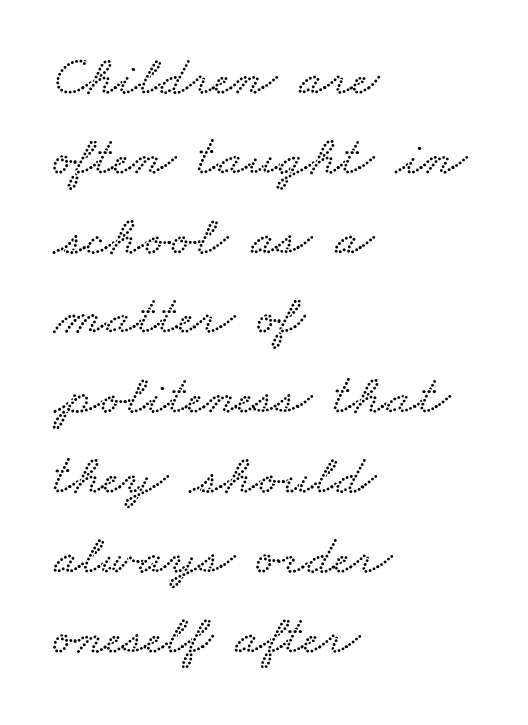
{"width": "wide", "stroke_contrast": "low", "x_height": "small", "monospaced": "no", "underline": "no", "align": "left", "line_spacing": "normal", "line_spacing_ratio": 1.4, "letter_spacing": "normal", "letter_spacing_em": 0.0, "glyph_px": 57}
